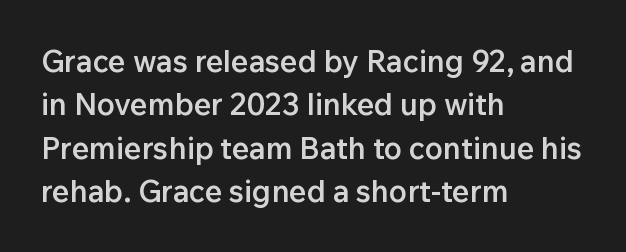
Q: Is the text bold? A: Semi-bold.
Q: Is the text italic (slanted)? A: No, it is upright.
Q: Is the typeface a serif or a sans-serif typeface? A: Sans-serif.
Q: Is the text underlined? A: No.
Q: How is the paragraph aligned? A: Left-aligned.
Q: Is the spacing between letters normal or unusually wide? A: Normal.
Q: Is the spacing between lines tight, normal or loose? A: Normal.
Q: Width (condensed, normal, or wide)? A: Normal.
Q: Stroke contrast? A: Low.
Q: x-height? A: Medium.
Q: Monospaced? A: No.
